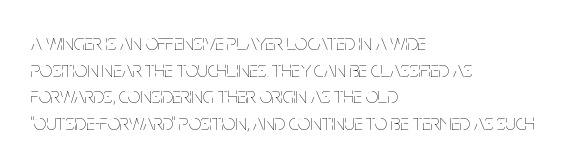
The face used here is rendered with its standard letterfit. The rag falls on the right side of this text block. The typeface has the unassuming heft of standard copy or less. Italic: no, the glyphs are upright roman.
